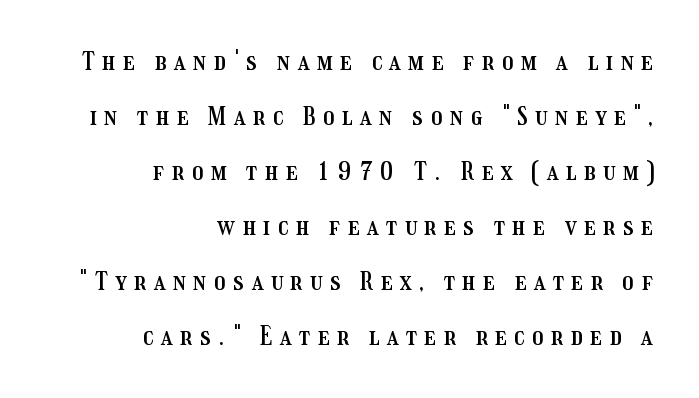
Q: Is the text italic (slanted)? A: No, it is upright.
Q: Is the text underlined? A: No.
Q: How is the paragraph aligned? A: Right-aligned.
Q: Is the spacing between letters normal or unusually wide? A: Unusually wide.
Q: Is the spacing between lines tight, normal or loose? A: Loose.
